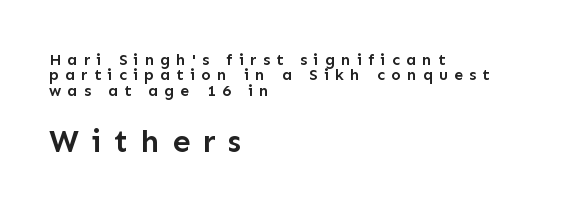
Q: Is the text bold? A: Semi-bold.
Q: Is the text italic (slanted)? A: No, it is upright.
Q: Is the typeface a serif or a sans-serif typeface? A: Sans-serif.
Q: Is the text underlined? A: No.
Q: How is the paragraph aligned? A: Left-aligned.
Q: Is the spacing between letters normal or unusually wide? A: Unusually wide.
Q: Is the spacing between lines tight, normal or loose? A: Tight.
Q: Which block of text is set in a larger size, the first (top) or the second (bottom)? A: The second (bottom) one.
Q: Width (condensed, normal, or wide)? A: Normal.
Q: Stroke contrast? A: Low.
Q: x-height? A: Medium.
Q: Monospaced? A: No.
